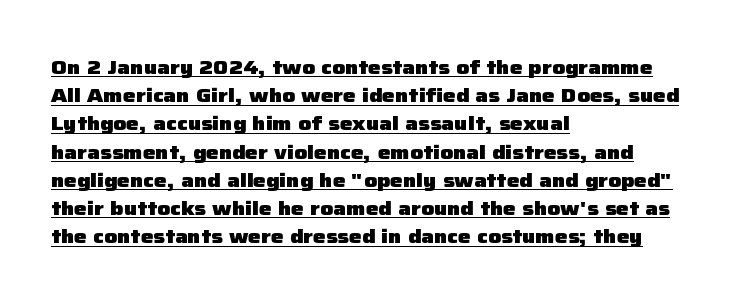
{"italic": "no", "bold": "yes", "underline": "yes", "align": "left", "line_spacing": "normal", "line_spacing_ratio": 1.41, "letter_spacing": "normal", "letter_spacing_em": 0.0, "glyph_px": 20}
